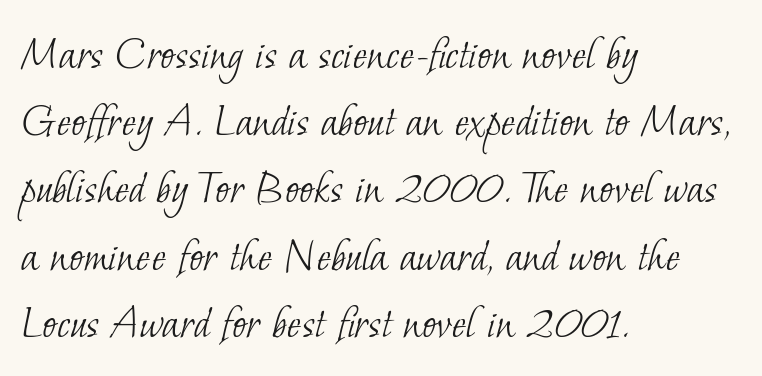
{"serif": "yes", "bold": "no", "weight": "light", "width": "normal", "stroke_contrast": "low", "x_height": "small", "monospaced": "no", "underline": "no", "align": "left", "line_spacing": "normal", "line_spacing_ratio": 1.4, "letter_spacing": "normal", "letter_spacing_em": 0.0, "glyph_px": 48}
